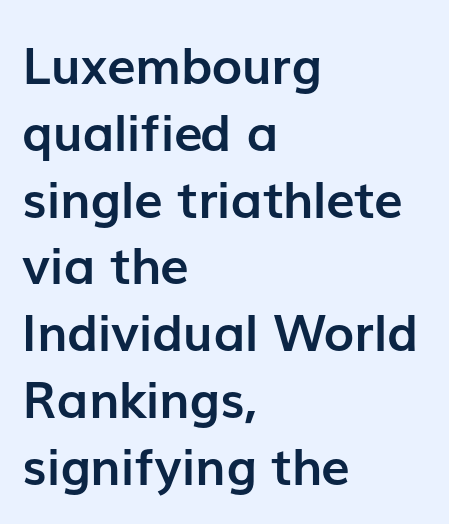
{"serif": "no", "italic": "no", "bold": "yes", "weight": "semibold", "width": "normal", "stroke_contrast": "low", "x_height": "medium", "monospaced": "no", "underline": "no", "align": "left", "line_spacing": "normal", "line_spacing_ratio": 1.31, "letter_spacing": "normal", "letter_spacing_em": 0.0, "glyph_px": 51}
